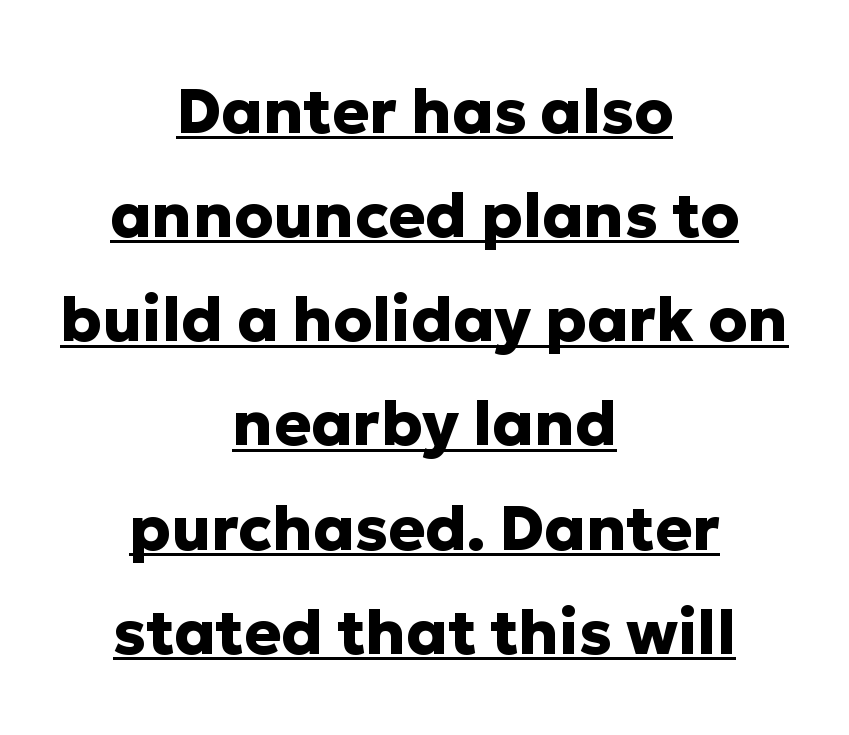
Q: Is the text bold? A: Yes.
Q: Is the text italic (slanted)? A: No, it is upright.
Q: Is the typeface a serif or a sans-serif typeface? A: Sans-serif.
Q: Is the text underlined? A: Yes.
Q: How is the paragraph aligned? A: Centered.
Q: Is the spacing between letters normal or unusually wide? A: Normal.
Q: Is the spacing between lines tight, normal or loose? A: Normal.
Q: Width (condensed, normal, or wide)? A: Normal.
Q: Stroke contrast? A: Low.
Q: x-height? A: Medium.
Q: Monospaced? A: No.
